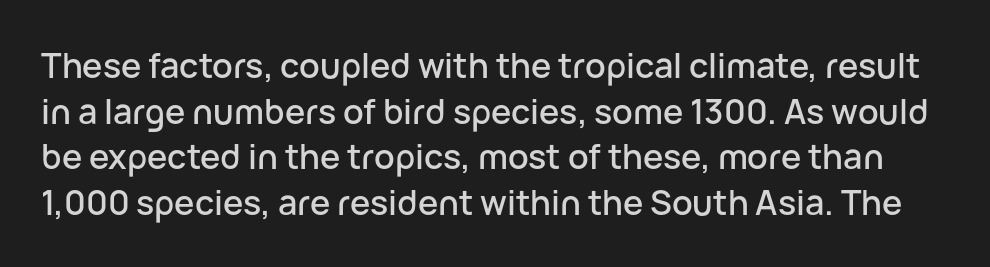
{"serif": "no", "italic": "no", "width": "normal", "stroke_contrast": "low", "x_height": "medium", "monospaced": "no", "underline": "no", "line_spacing": "normal", "line_spacing_ratio": 1.34, "letter_spacing": "normal", "letter_spacing_em": 0.0, "glyph_px": 34}
